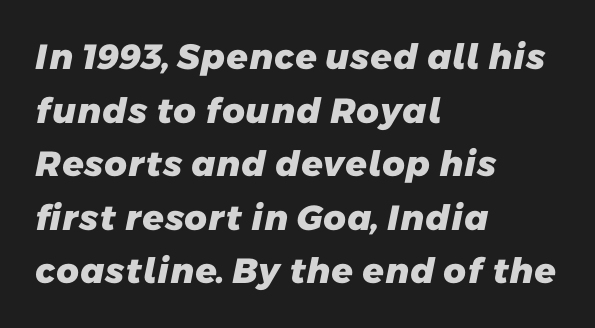
Q: Is the text bold? A: Yes.
Q: Is the typeface a serif or a sans-serif typeface? A: Sans-serif.
Q: Is the text underlined? A: No.
Q: How is the paragraph aligned? A: Left-aligned.
Q: Is the spacing between letters normal or unusually wide? A: Normal.
Q: Is the spacing between lines tight, normal or loose? A: Normal.
Q: Width (condensed, normal, or wide)? A: Normal.
Q: Stroke contrast? A: Low.
Q: x-height? A: Medium.
Q: Monospaced? A: No.
